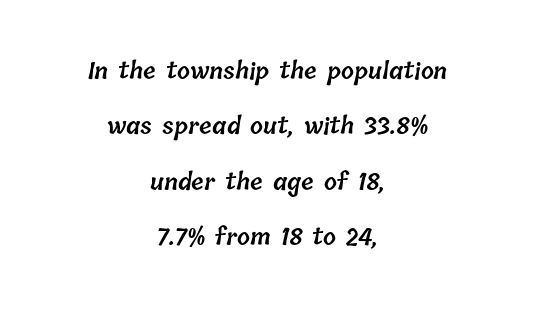
{"bold": "semi", "underline": "no", "align": "center", "line_spacing": "loose", "line_spacing_ratio": 2.41, "letter_spacing": "normal", "letter_spacing_em": 0.0, "glyph_px": 23}
